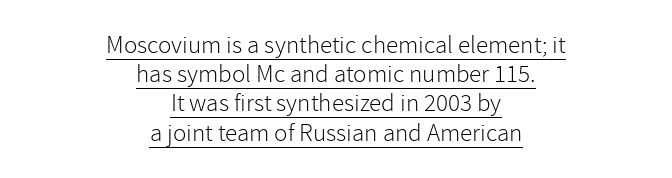
Q: Is the text bold? A: No.
Q: Is the text italic (slanted)? A: No, it is upright.
Q: Is the text underlined? A: Yes.
Q: How is the paragraph aligned? A: Centered.
Q: Is the spacing between letters normal or unusually wide? A: Normal.
